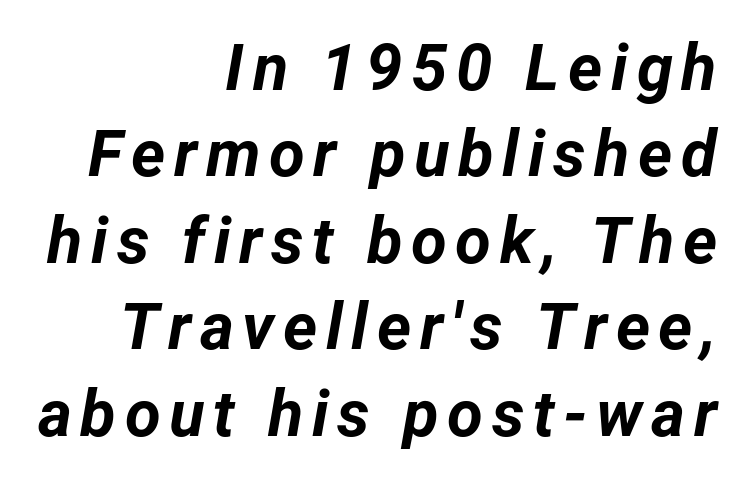
The passage shown is not underscored anywhere. Designer's note — italics engaged. The passage shown is typed in a proportional face where columns would drift. In CSS terms this would be text-align: right.
